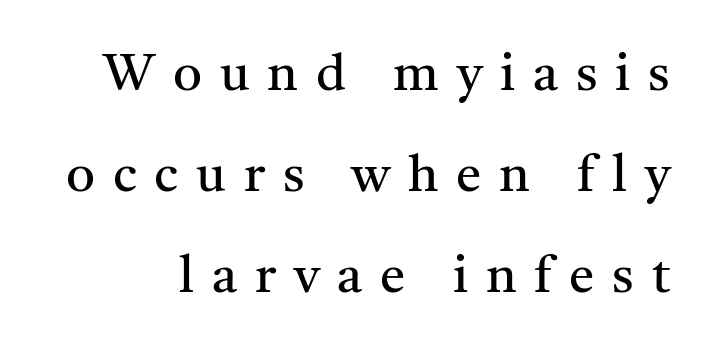
{"serif": "yes", "italic": "no", "bold": "no", "weight": "regular", "width": "normal", "stroke_contrast": "medium", "x_height": "medium", "monospaced": "no", "underline": "no", "line_spacing": "loose", "line_spacing_ratio": 1.98, "letter_spacing": "wide", "letter_spacing_em": 0.35, "glyph_px": 51}
